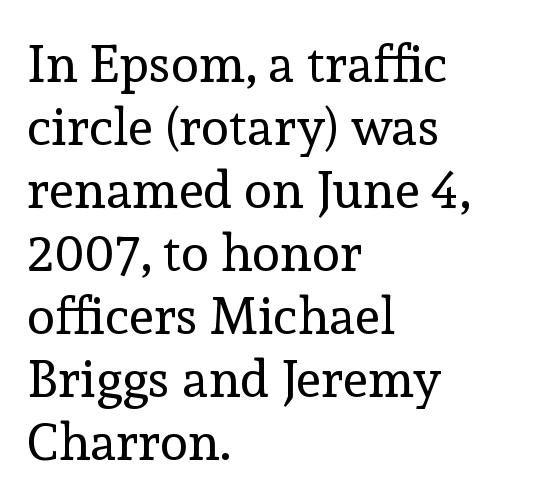
Q: Is the text bold? A: No.
Q: Is the text italic (slanted)? A: No, it is upright.
Q: Is the typeface a serif or a sans-serif typeface? A: Serif.
Q: Is the text underlined? A: No.
Q: How is the paragraph aligned? A: Left-aligned.
Q: Is the spacing between letters normal or unusually wide? A: Normal.
Q: Width (condensed, normal, or wide)? A: Normal.
Q: x-height? A: Medium.
Q: Monospaced? A: No.
